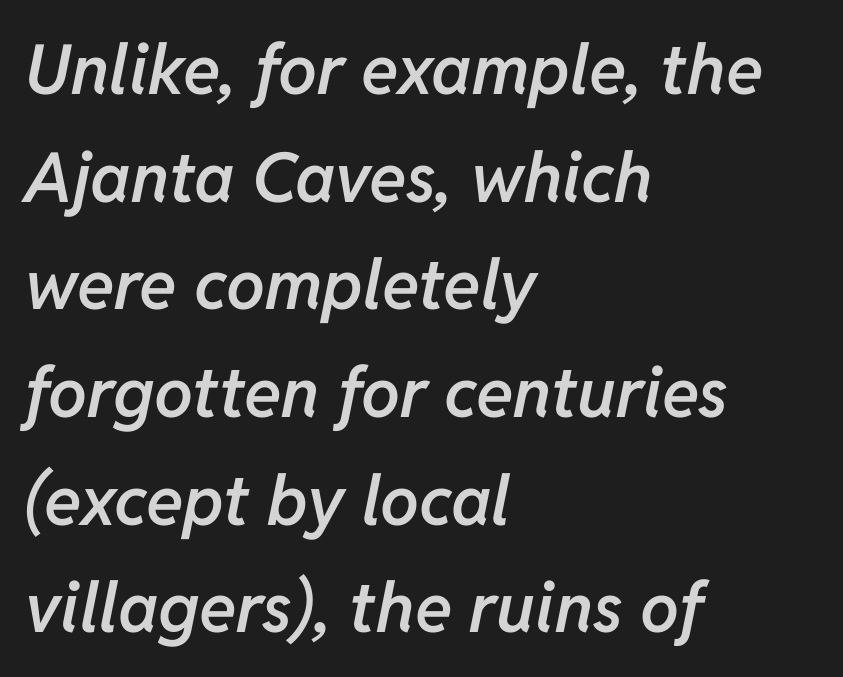
Q: Is the text bold? A: Semi-bold.
Q: Is the text italic (slanted)? A: Yes, it leans right by about 11 degrees.
Q: Is the text underlined? A: No.
Q: How is the paragraph aligned? A: Left-aligned.
Q: Is the spacing between letters normal or unusually wide? A: Normal.
Q: Is the spacing between lines tight, normal or loose? A: Normal.
Q: Width (condensed, normal, or wide)? A: Normal.
Q: Stroke contrast? A: Low.
Q: x-height? A: Medium.
Q: Monospaced? A: No.
